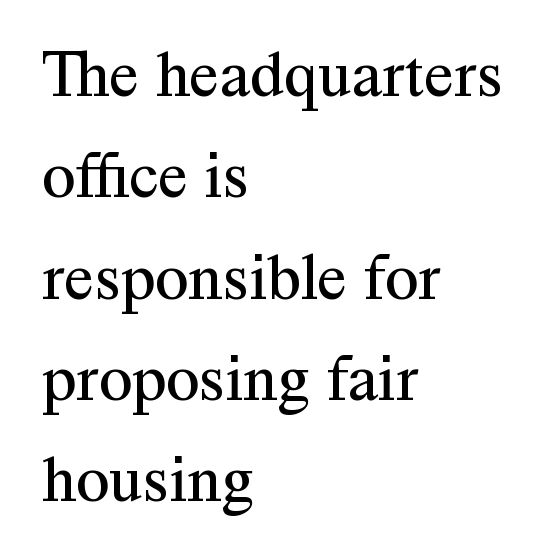
{"serif": "yes", "italic": "no", "bold": "no", "weight": "regular", "width": "normal", "stroke_contrast": "medium", "x_height": "medium", "monospaced": "no", "underline": "no", "align": "left", "line_spacing": "normal", "line_spacing_ratio": 1.49, "letter_spacing": "normal", "letter_spacing_em": 0.0, "glyph_px": 68}
